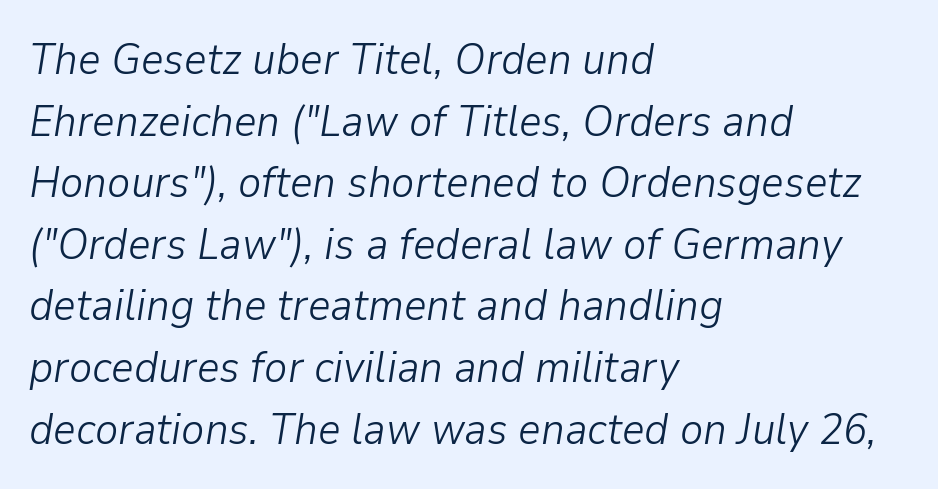
{"italic": "yes", "lean": "right", "slant_degrees": 9, "bold": "no", "weight": "light", "width": "normal", "stroke_contrast": "low", "x_height": "medium", "monospaced": "no", "underline": "no", "align": "left", "line_spacing": "normal", "line_spacing_ratio": 1.4, "letter_spacing": "normal", "letter_spacing_em": 0.0, "glyph_px": 44}
